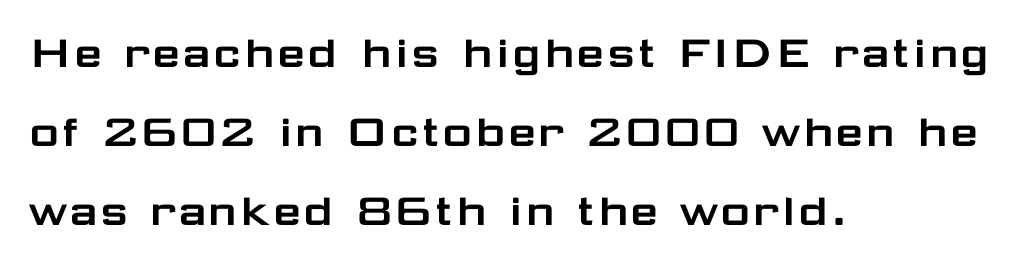
Q: Is the text italic (slanted)? A: No, it is upright.
Q: Is the typeface a serif or a sans-serif typeface? A: Sans-serif.
Q: Is the text underlined? A: No.
Q: How is the paragraph aligned? A: Left-aligned.
Q: Is the spacing between letters normal or unusually wide? A: Normal.
Q: Is the spacing between lines tight, normal or loose? A: Normal.
Q: Width (condensed, normal, or wide)? A: Wide.
Q: Stroke contrast? A: Low.
Q: x-height? A: Medium.
Q: Monospaced? A: No.
